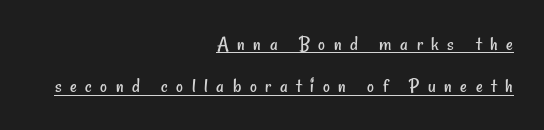
{"bold": "no", "underline": "yes", "align": "right", "line_spacing": "loose", "line_spacing_ratio": 2.02, "letter_spacing": "wide", "letter_spacing_em": 0.41, "glyph_px": 21}
